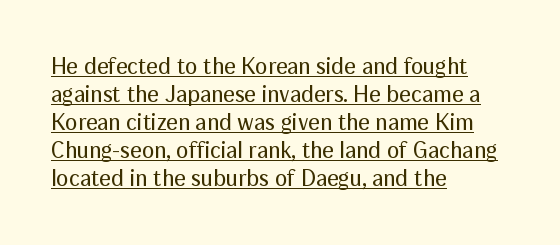
The paragraph has a hard left edge and a soft right edge. Ascenders rise straight up at ninety degrees. The characters are drawn with everyday or finer stroke widths. Glance below the letters and you will spot a drawn line. Between one letter and the next there's only the usual sliver of space.
